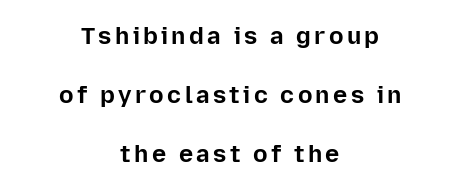
{"italic": "no", "bold": "yes", "underline": "no", "align": "center", "line_spacing": "loose", "line_spacing_ratio": 2.46, "glyph_px": 24}
